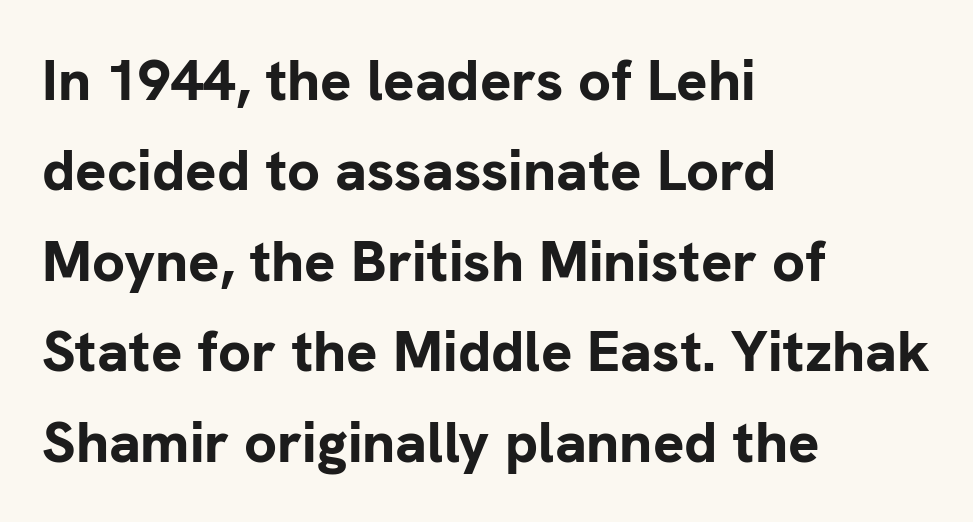
{"serif": "no", "italic": "no", "bold": "yes", "weight": "bold", "width": "normal", "stroke_contrast": "low", "x_height": "medium", "monospaced": "no", "underline": "no", "align": "left", "line_spacing": "normal", "line_spacing_ratio": 1.56, "letter_spacing": "normal", "letter_spacing_em": 0.0, "glyph_px": 58}
